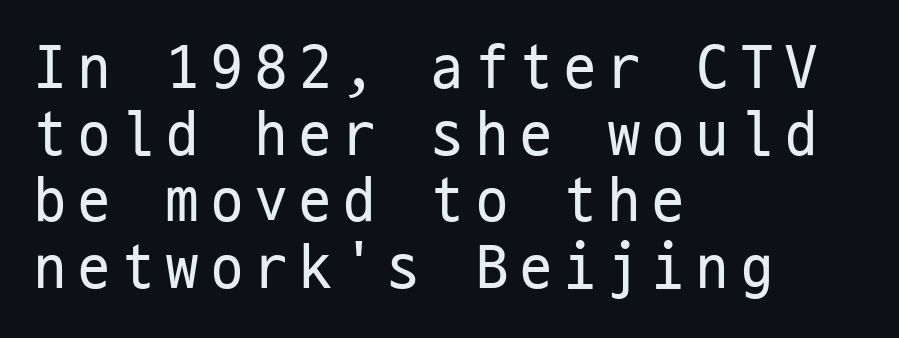
{"serif": "no", "italic": "no", "bold": "no", "weight": "regular", "width": "condensed", "stroke_contrast": "low", "x_height": "medium", "monospaced": "yes", "underline": "no", "align": "left", "line_spacing": "tight", "line_spacing_ratio": 1.04, "glyph_px": 64}
